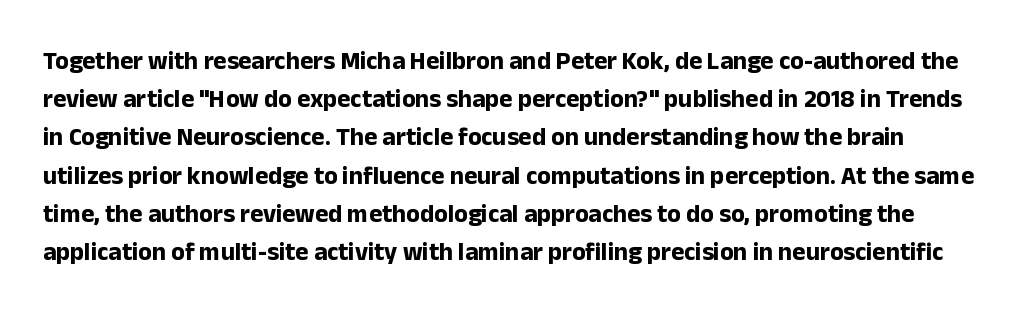
Check the space under the baseline: it is left empty. Students, note that the glyphs here touch the page at normal intervals. This sample uses an upright cut, with every glyph sitting square on the baseline. Baseline-to-baseline distance is the conventional proportion of letter height. What weight is shown? A full bold with thick strokes.
